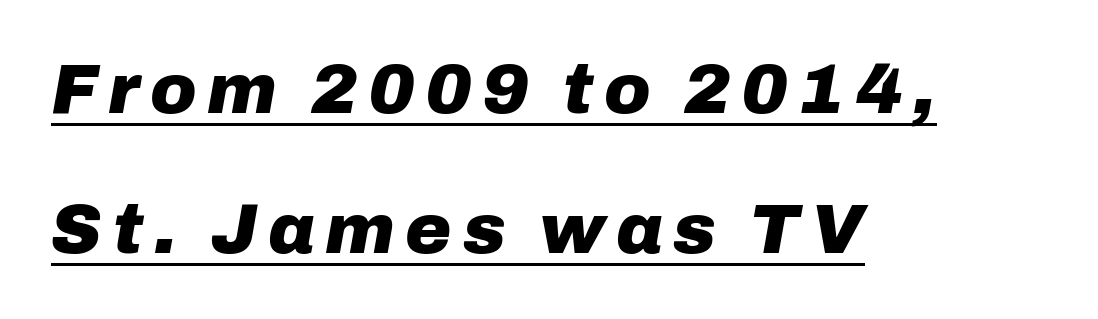
Set as a true bold cut, around the 700 mark. The rendering uses the underline text-decoration. Emphasis-style slanted type is in use. Rows of type keep a wide berth in the vertical direction. Line beginnings align vertically; line endings do not.
